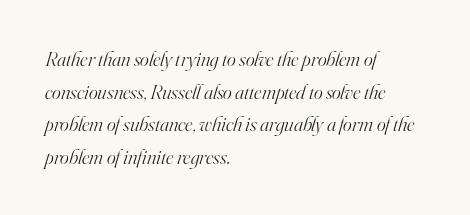
{"italic": "yes", "lean": "right", "slant_degrees": 16, "bold": "no", "underline": "no", "align": "left", "line_spacing": "normal", "line_spacing_ratio": 1.55, "letter_spacing": "normal", "letter_spacing_em": 0.0, "glyph_px": 21}
